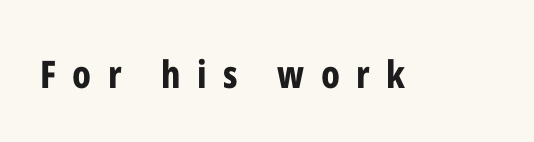
Q: Is the text bold? A: Yes.
Q: Is the text italic (slanted)? A: No, it is upright.
Q: Is the typeface a serif or a sans-serif typeface? A: Sans-serif.
Q: Is the text underlined? A: No.
Q: Is the spacing between letters normal or unusually wide? A: Unusually wide.
Q: Width (condensed, normal, or wide)? A: Condensed.
Q: Stroke contrast? A: Low.
Q: x-height? A: Medium.
Q: Monospaced? A: No.
